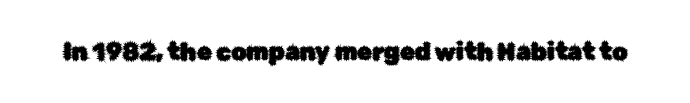
The image shows 24 px text type, upright; set normal letter spacing, not underlined.
